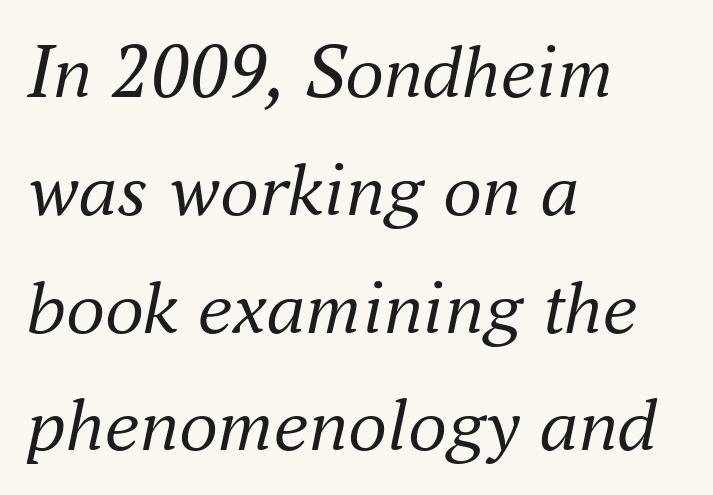
The image shows 78 px regular-weight serif type, italic (leaning right); set left-aligned, normal line spacing (1.51x), normal letter spacing, not underlined; medium stroke contrast and a small x-height.
